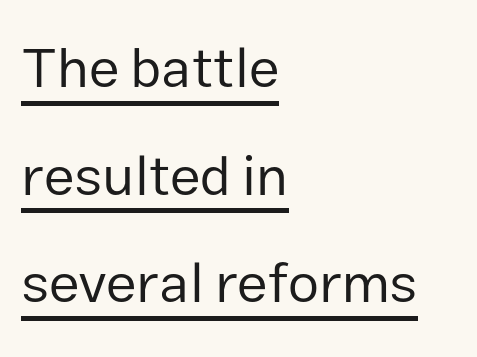
The passage is arranged the way most books set body copy — flush left. Between one letter and the next there's only the usual sliver of space. The letters look calm and open, with moderate or lighter stems. The line-height multiplier appears high, well above default.
